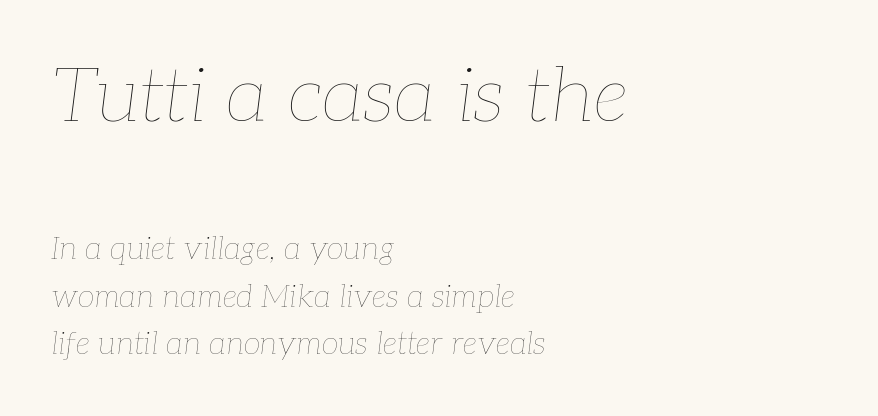
{"italic": "yes", "lean": "right", "slant_degrees": 7, "bold": "no", "weight": "thin", "width": "normal", "stroke_contrast": "low", "x_height": "medium", "monospaced": "no", "underline": "no", "align": "left", "line_spacing": "normal", "line_spacing_ratio": 1.53, "letter_spacing": "normal", "letter_spacing_em": 0.0, "larger_block": "first", "size_ratio": 2.48, "glyph_px": 77}
